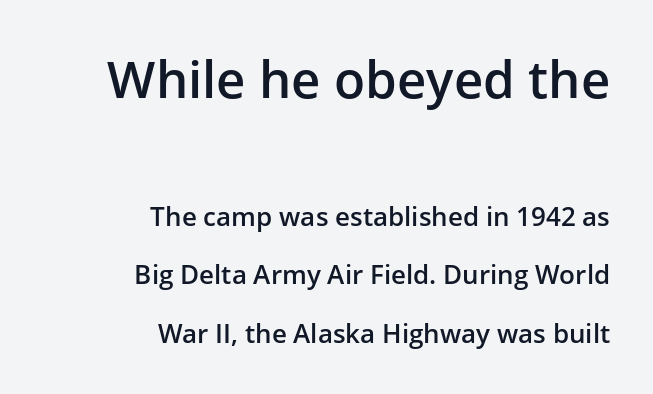
Set as a demibold, roughly 600 on the weight scale. Any mark beneath the type? The region is blank. Note: no serifs on the glyphs. Here the designer chose a conventional face with non-uniform glyph widths.
